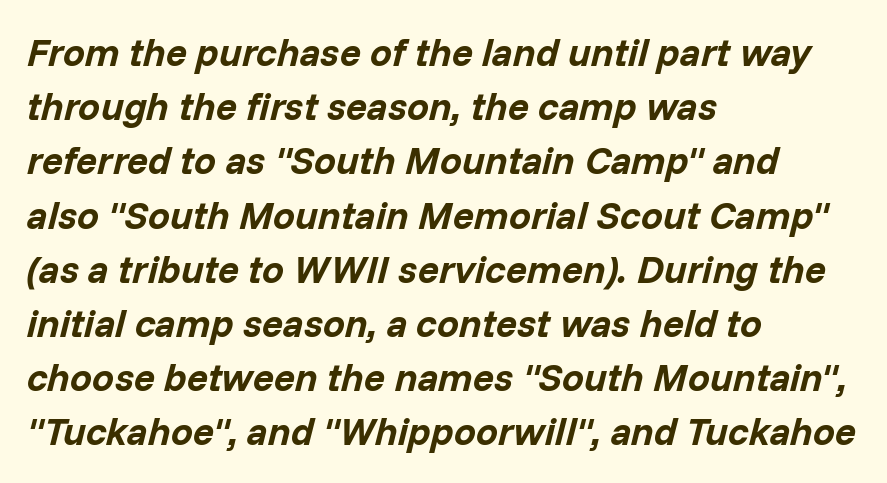
Q: Is the text bold? A: Yes.
Q: Is the text italic (slanted)? A: Yes, it leans right by about 14 degrees.
Q: Is the text underlined? A: No.
Q: How is the paragraph aligned? A: Left-aligned.
Q: Is the spacing between letters normal or unusually wide? A: Normal.
Q: Is the spacing between lines tight, normal or loose? A: Normal.
Q: Width (condensed, normal, or wide)? A: Normal.
Q: Stroke contrast? A: Low.
Q: x-height? A: Medium.
Q: Monospaced? A: No.
